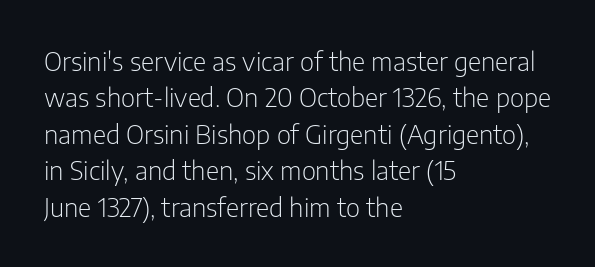
Q: Is the text bold? A: No.
Q: Is the text italic (slanted)? A: No, it is upright.
Q: Is the text underlined? A: No.
Q: How is the paragraph aligned? A: Left-aligned.
Q: Is the spacing between letters normal or unusually wide? A: Normal.
Q: Is the spacing between lines tight, normal or loose? A: Normal.
